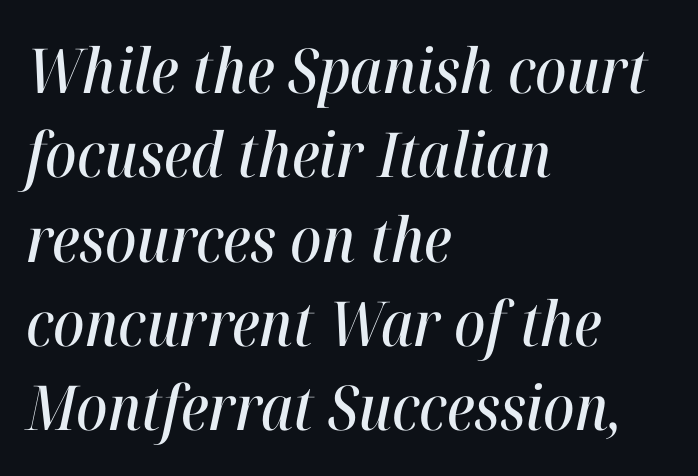
The image shows 62 px condensed type, italic (leaning right); set left-aligned, normal line spacing (1.36x), normal letter spacing, not underlined; high stroke contrast and a medium x-height.
